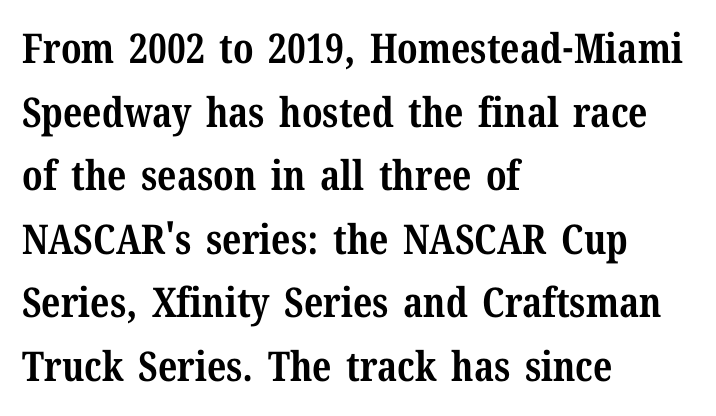
The image shows 41 px bold serif type, upright; set left-aligned, normal line spacing (1.55x), normal letter spacing, not underlined; medium stroke contrast and a medium x-height.
